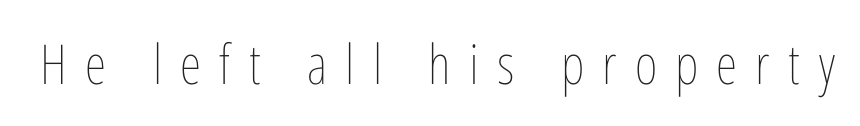
The characters are drawn with everyday or finer stroke widths. Any mark beneath the type? The region is blank. The lettering stays uniformly vertical, giving the passage a roman look. Spacing verdict: proportional, widths tailored to each character.
